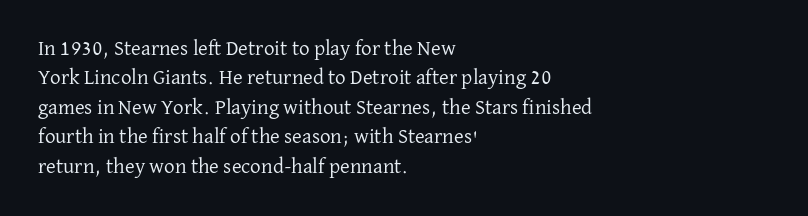
Q: Is the text bold? A: No.
Q: Is the text italic (slanted)? A: No, it is upright.
Q: Is the text underlined? A: No.
Q: How is the paragraph aligned? A: Left-aligned.
Q: Is the spacing between letters normal or unusually wide? A: Normal.
Q: Is the spacing between lines tight, normal or loose? A: Normal.
